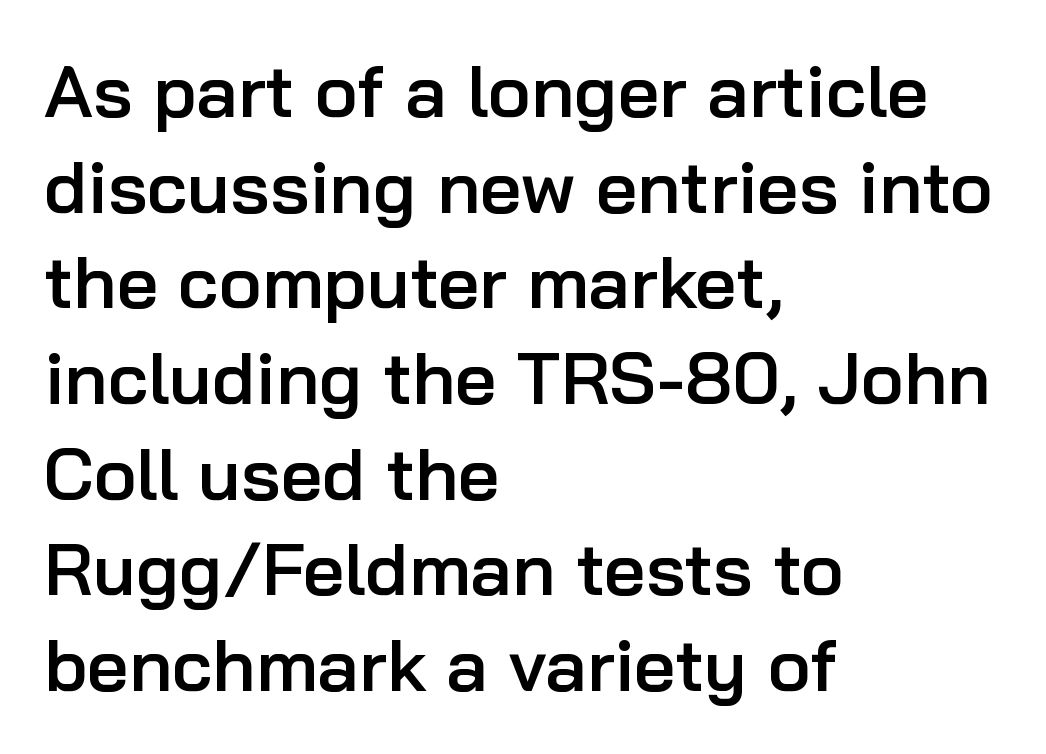
Q: Is the text bold? A: Semi-bold.
Q: Is the text italic (slanted)? A: No, it is upright.
Q: Is the typeface a serif or a sans-serif typeface? A: Sans-serif.
Q: Is the text underlined? A: No.
Q: How is the paragraph aligned? A: Left-aligned.
Q: Is the spacing between letters normal or unusually wide? A: Normal.
Q: Is the spacing between lines tight, normal or loose? A: Normal.
Q: Width (condensed, normal, or wide)? A: Normal.
Q: Stroke contrast? A: Low.
Q: x-height? A: Medium.
Q: Monospaced? A: No.
